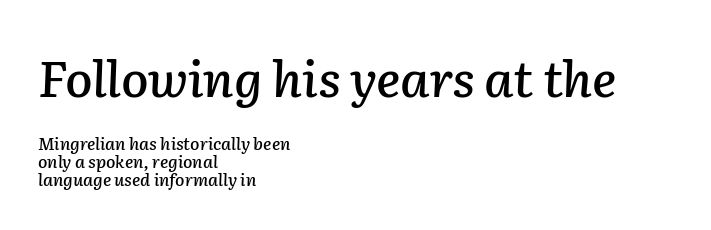
Tall strokes in this sample are angled rather than plumb. Alignment: flush left. Looks like regular typesetting: each glyph gets only the width it needs. A student would notice the top passage is typeset larger than what follows. Very little white space separates one row of letters from the next.
